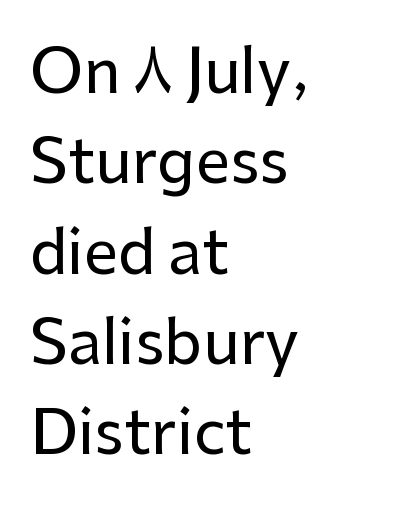
Q: Is the text italic (slanted)? A: No, it is upright.
Q: Is the typeface a serif or a sans-serif typeface? A: Sans-serif.
Q: Is the text underlined? A: No.
Q: How is the paragraph aligned? A: Left-aligned.
Q: Is the spacing between letters normal or unusually wide? A: Normal.
Q: Is the spacing between lines tight, normal or loose? A: Normal.
Q: Width (condensed, normal, or wide)? A: Normal.
Q: Stroke contrast? A: Low.
Q: x-height? A: Medium.
Q: Monospaced? A: No.
